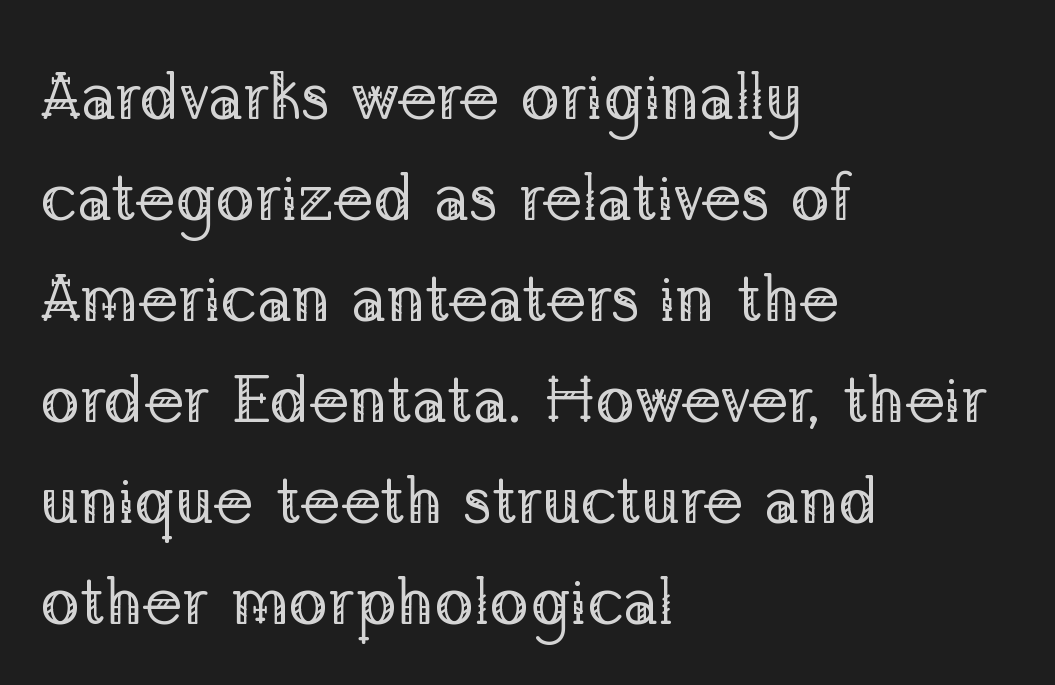
The image shows 66 px regular-weight serif type, upright; set left-aligned, normal line spacing (1.53x), normal letter spacing, not underlined; low stroke contrast and a medium x-height.
